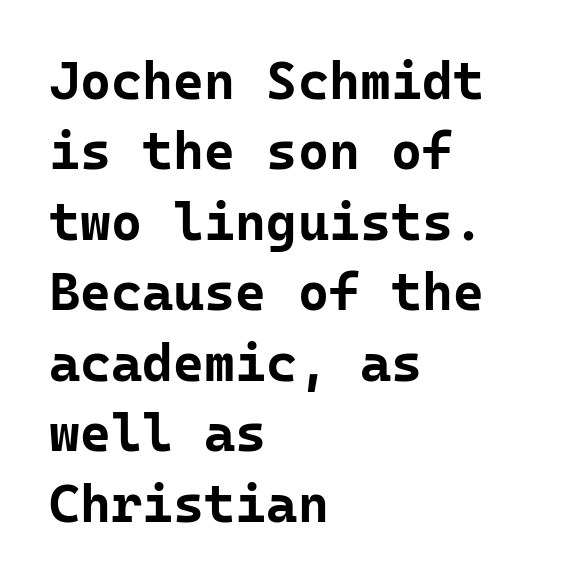
The image shows 53 px bold sans-serif type, upright, monospaced; set left-aligned, normal line spacing (1.33x), normal letter spacing, not underlined; low stroke contrast and a medium x-height.
